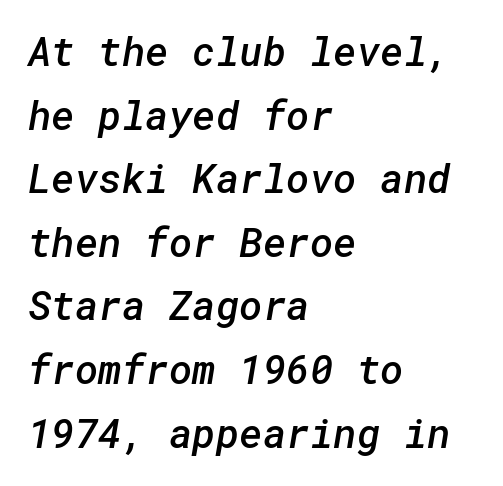
{"serif": "no", "bold": "semi", "weight": "semibold", "width": "normal", "stroke_contrast": "low", "x_height": "medium", "underline": "no", "align": "left", "line_spacing": "normal", "line_spacing_ratio": 1.59, "letter_spacing": "normal", "letter_spacing_em": 0.0, "glyph_px": 40}
